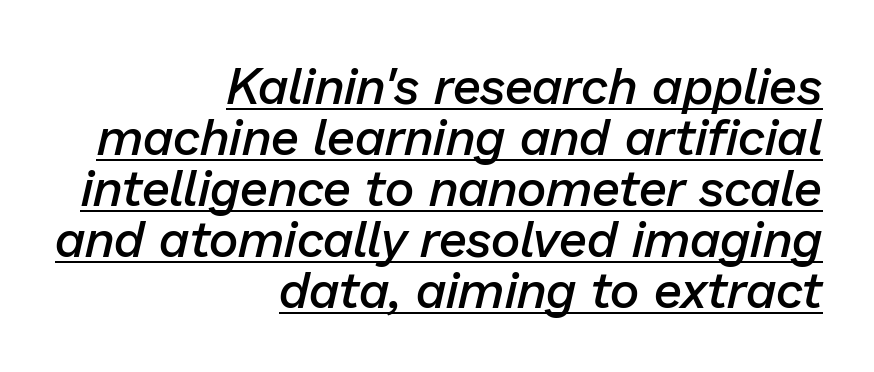
The image shows 51 px semibold type, italic (leaning right); set right-aligned, tight line spacing (1.0x), normal letter spacing, underlined; low stroke contrast and a medium x-height.
